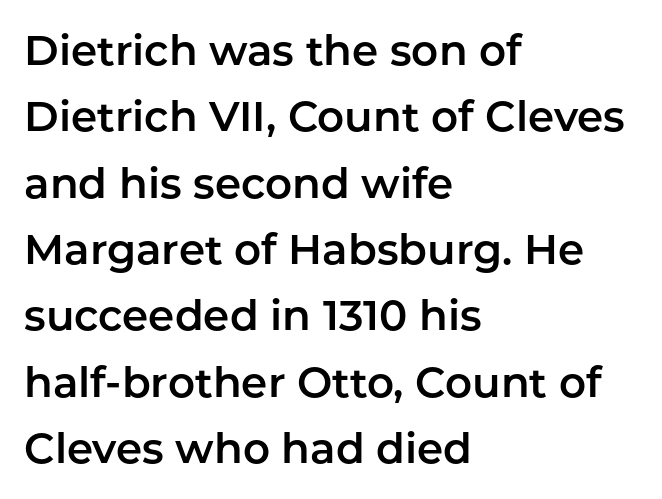
Q: Is the text italic (slanted)? A: No, it is upright.
Q: Is the typeface a serif or a sans-serif typeface? A: Sans-serif.
Q: Is the text underlined? A: No.
Q: How is the paragraph aligned? A: Left-aligned.
Q: Is the spacing between letters normal or unusually wide? A: Normal.
Q: Is the spacing between lines tight, normal or loose? A: Normal.
Q: Width (condensed, normal, or wide)? A: Normal.
Q: Stroke contrast? A: Low.
Q: x-height? A: Medium.
Q: Monospaced? A: No.
